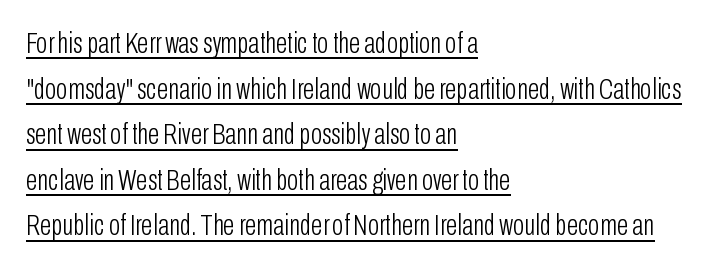
The image shows 30 px light, condensed sans-serif type, upright; set left-aligned, normal line spacing (1.52x), normal letter spacing, underlined; low stroke contrast and a medium x-height.
